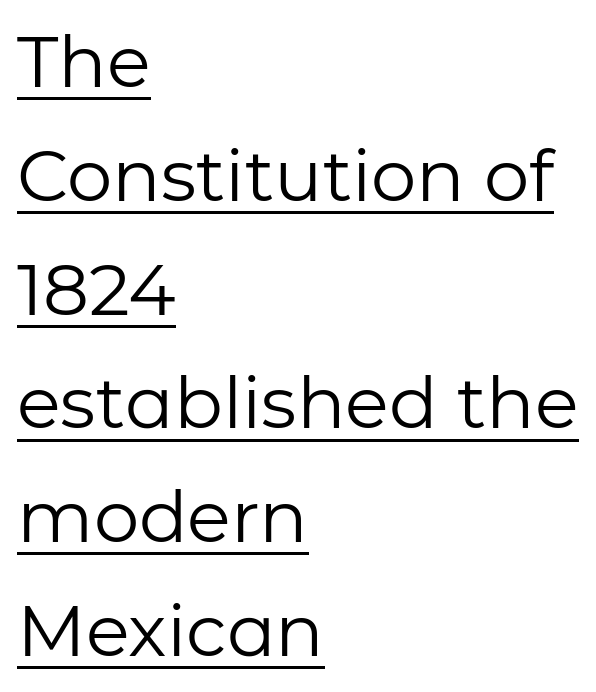
Q: Is the text bold? A: No.
Q: Is the text italic (slanted)? A: No, it is upright.
Q: Is the typeface a serif or a sans-serif typeface? A: Sans-serif.
Q: Is the text underlined? A: Yes.
Q: How is the paragraph aligned? A: Left-aligned.
Q: Is the spacing between letters normal or unusually wide? A: Normal.
Q: Is the spacing between lines tight, normal or loose? A: Normal.
Q: Width (condensed, normal, or wide)? A: Normal.
Q: Stroke contrast? A: Low.
Q: x-height? A: Medium.
Q: Monospaced? A: No.
